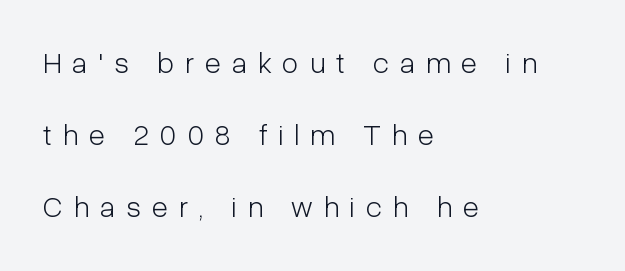
{"serif": "no", "italic": "no", "bold": "no", "weight": "light", "width": "condensed", "stroke_contrast": "low", "x_height": "medium", "monospaced": "no", "underline": "no", "align": "left", "line_spacing": "loose", "line_spacing_ratio": 2.4, "letter_spacing": "wide", "letter_spacing_em": 0.37, "glyph_px": 30}
